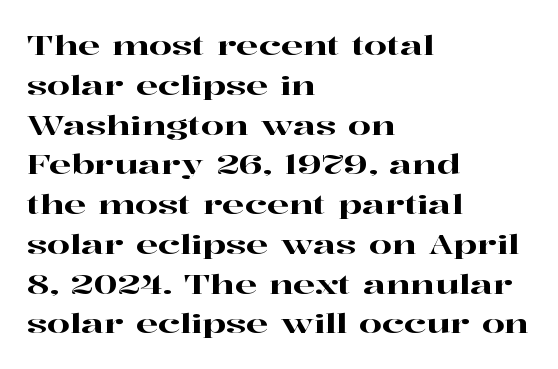
How would I describe the line gaps? Plain and ordinary. Does extra space separate the letters? No, they use regular spacing. These lines stack with their left ends in a neat column. Underlining? Definitely not there. Quick note: not italic, upright.
